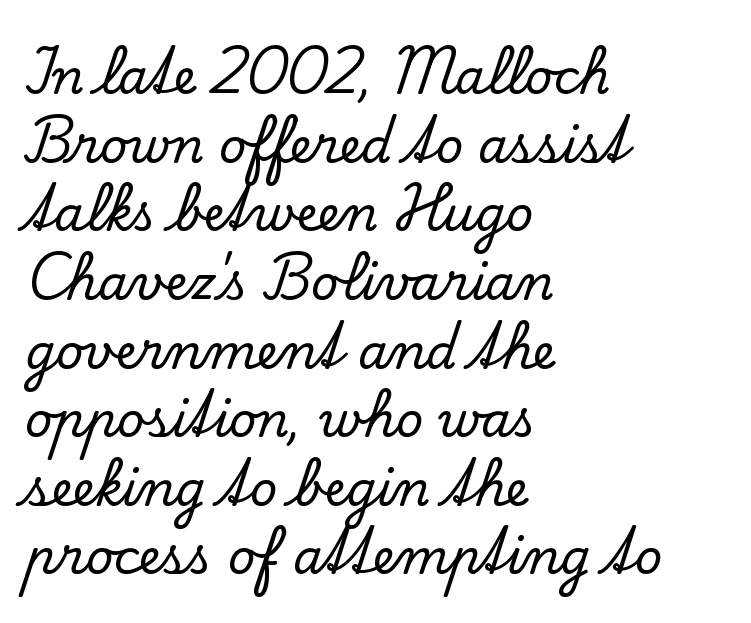
Teacher's note: observe the even left margin — that is flush-left alignment. Lines of text with bare space underneath. Regarding serifs, this sample has them. Here the designer chose a conventional face with non-uniform glyph widths. A normal amount of white space separates one row of letters from the next.
